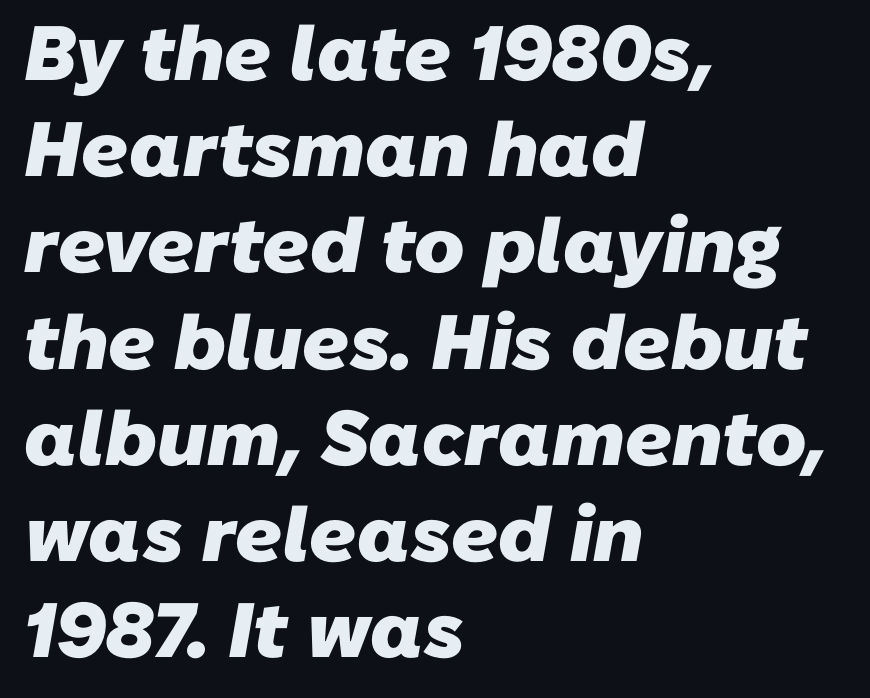
Q: Is the text bold? A: Yes.
Q: Is the typeface a serif or a sans-serif typeface? A: Sans-serif.
Q: Is the text underlined? A: No.
Q: How is the paragraph aligned? A: Left-aligned.
Q: Is the spacing between letters normal or unusually wide? A: Normal.
Q: Is the spacing between lines tight, normal or loose? A: Normal.
Q: Width (condensed, normal, or wide)? A: Normal.
Q: Stroke contrast? A: Low.
Q: x-height? A: Medium.
Q: Monospaced? A: No.
